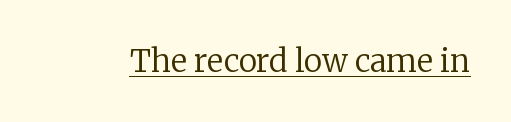
Note the varied advance widths — an 'i' is clearly narrower than an 'm'. Underlining? Definitely there. Old-style or modern, the face here clearly has serifs. The strokes are not fattened; the text isn't bold.
